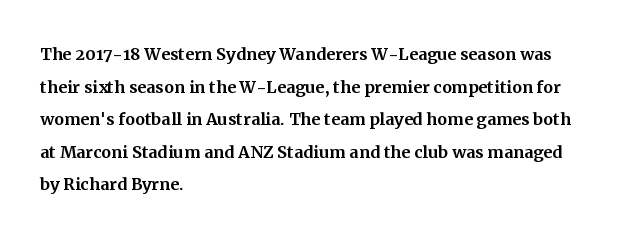
{"italic": "no", "underline": "no", "align": "left", "line_spacing": "normal", "line_spacing_ratio": 1.48, "letter_spacing": "normal", "letter_spacing_em": 0.0, "glyph_px": 22}
